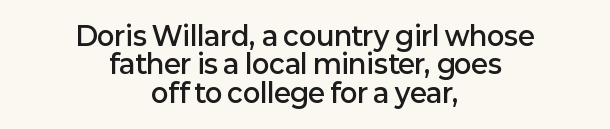
{"italic": "no", "bold": "semi", "underline": "no", "align": "center", "line_spacing": "tight", "line_spacing_ratio": 1.09, "letter_spacing": "normal", "letter_spacing_em": 0.0, "glyph_px": 26}
